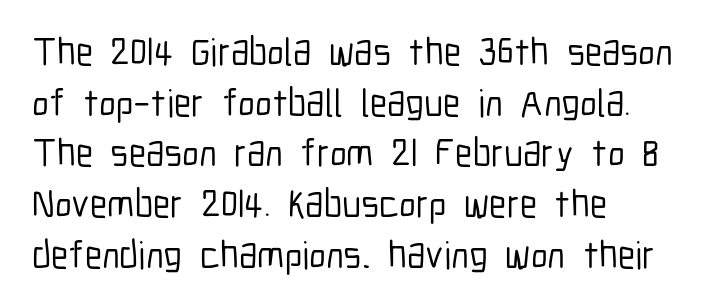
{"serif": "no", "italic": "no", "width": "condensed", "stroke_contrast": "low", "x_height": "medium", "monospaced": "no", "underline": "no", "align": "left", "line_spacing": "normal", "line_spacing_ratio": 1.3, "letter_spacing": "normal", "letter_spacing_em": 0.0, "glyph_px": 39}
